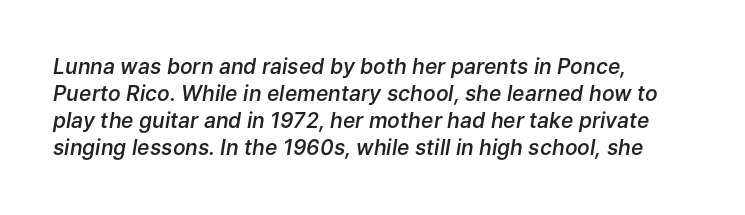
Q: Is the text bold? A: Semi-bold.
Q: Is the text italic (slanted)? A: Yes, it leans right by about 9 degrees.
Q: Is the text underlined? A: No.
Q: How is the paragraph aligned? A: Left-aligned.
Q: Is the spacing between letters normal or unusually wide? A: Normal.
Q: Is the spacing between lines tight, normal or loose? A: Normal.
